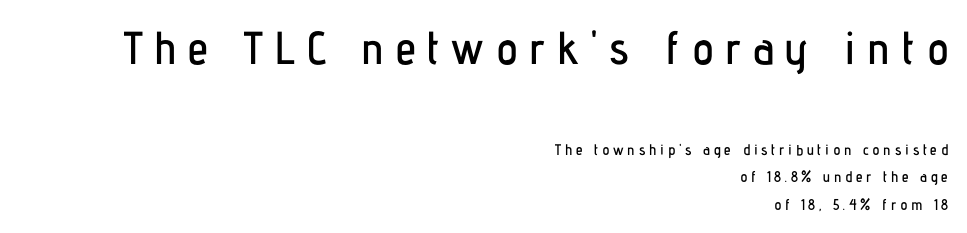
The image shows 46 px condensed sans-serif type, upright; set right-aligned, line spacing 1.83x, unusually wide letter spacing (+0.25 em), not underlined; the first (top) block is 3.07x larger; low stroke contrast and a medium x-height.
